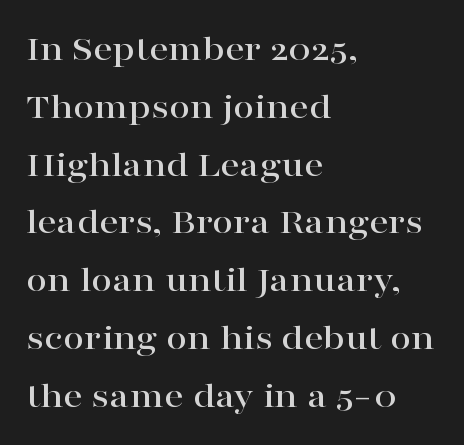
The image shows 38 px wide serif type, upright; set left-aligned, normal line spacing (1.52x), normal letter spacing, not underlined; high stroke contrast and a medium x-height.
